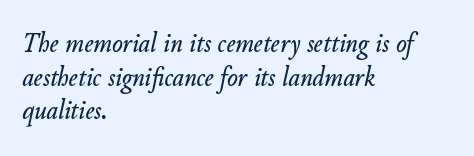
Q: Is the text italic (slanted)? A: Yes, it leans right by about 11 degrees.
Q: Is the text underlined? A: No.
Q: How is the paragraph aligned? A: Left-aligned.
Q: Is the spacing between letters normal or unusually wide? A: Normal.
Q: Width (condensed, normal, or wide)? A: Normal.
Q: Stroke contrast? A: Low.
Q: x-height? A: Small.
Q: Monospaced? A: No.
